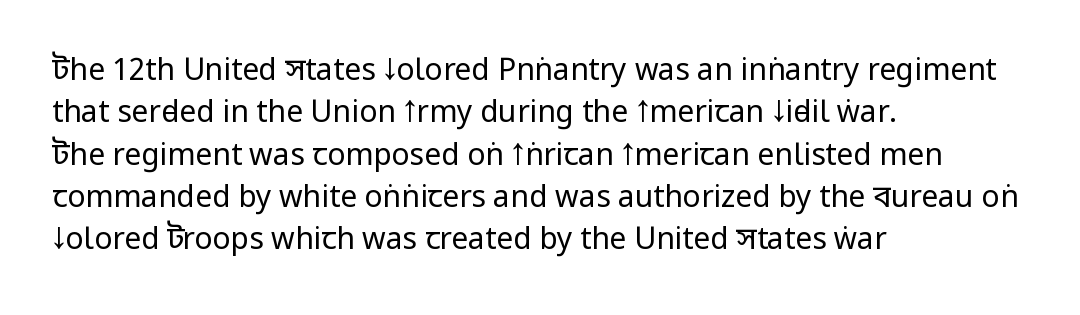
{"serif": "no", "italic": "no", "bold": "no", "weight": "regular", "width": "condensed", "stroke_contrast": "low", "x_height": "large", "monospaced": "no", "underline": "no", "align": "left", "line_spacing": "normal", "line_spacing_ratio": 1.41, "letter_spacing": "normal", "letter_spacing_em": 0.0, "glyph_px": 30}
